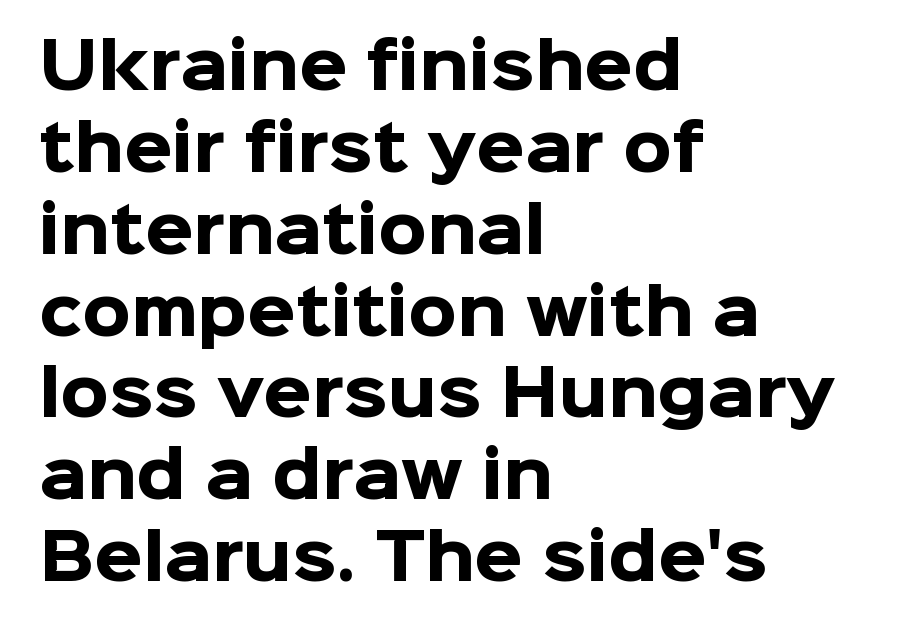
The image shows 62 px heavy sans-serif type, upright; set left-aligned, normal line spacing (1.32x), normal letter spacing, not underlined; low stroke contrast and a medium x-height.
